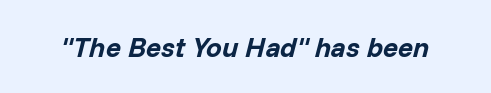
Q: Is the text bold? A: Yes.
Q: Is the text italic (slanted)? A: Yes, it leans right by about 14 degrees.
Q: Is the text underlined? A: No.
Q: Is the spacing between letters normal or unusually wide? A: Normal.
Q: Width (condensed, normal, or wide)? A: Normal.
Q: Stroke contrast? A: Low.
Q: x-height? A: Medium.
Q: Monospaced? A: No.
